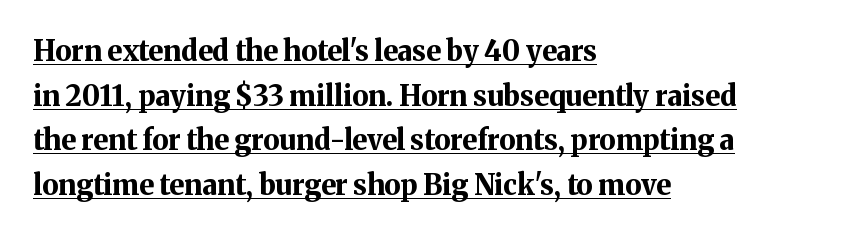
Q: Is the text bold? A: Yes.
Q: Is the text italic (slanted)? A: No, it is upright.
Q: Is the typeface a serif or a sans-serif typeface? A: Serif.
Q: Is the text underlined? A: Yes.
Q: How is the paragraph aligned? A: Left-aligned.
Q: Is the spacing between letters normal or unusually wide? A: Normal.
Q: Is the spacing between lines tight, normal or loose? A: Normal.
Q: Width (condensed, normal, or wide)? A: Normal.
Q: Stroke contrast? A: Medium.
Q: x-height? A: Medium.
Q: Monospaced? A: No.
